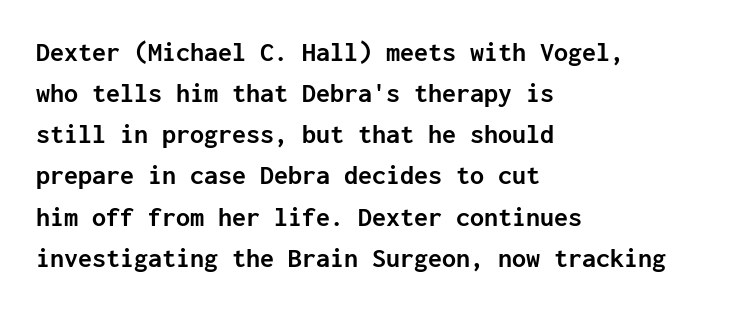
The strokes are fattened all the way to bold. The letters stand straight up with perfectly vertical stems. Here the designer chose a console-style face with uniform glyph widths. A normal amount of white space separates one row of letters from the next. These lines keep a tight, regular rhythm from letter to letter.
